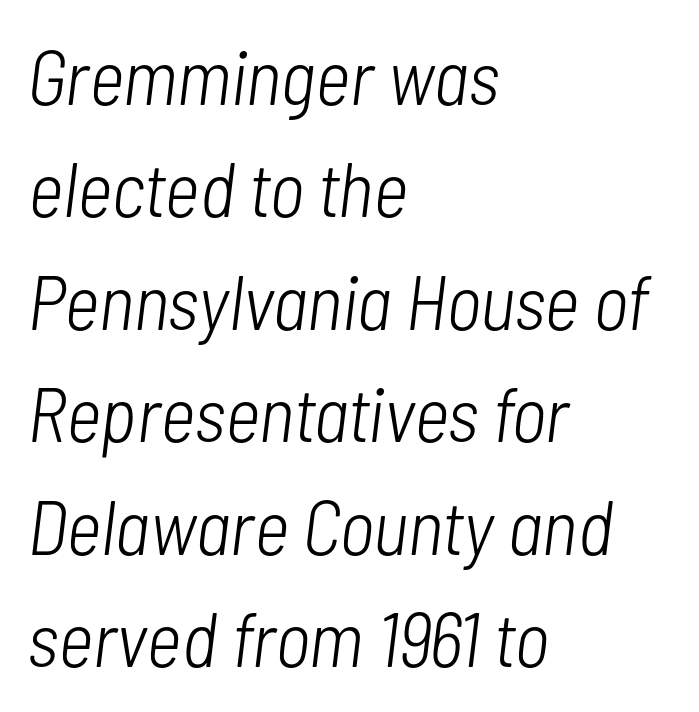
Q: Is the text bold? A: No.
Q: Is the text italic (slanted)? A: Yes, it leans right by about 7 degrees.
Q: Is the text underlined? A: No.
Q: How is the paragraph aligned? A: Left-aligned.
Q: Is the spacing between letters normal or unusually wide? A: Normal.
Q: Is the spacing between lines tight, normal or loose? A: Normal.
Q: Width (condensed, normal, or wide)? A: Condensed.
Q: Stroke contrast? A: Low.
Q: x-height? A: Medium.
Q: Monospaced? A: No.
